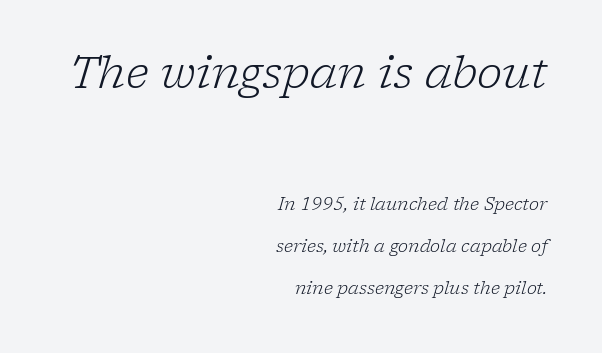
The tracking reads as untouched default to a designer's eye. Does the type have serifs? Yes, each stem ends in a small foot. The upper block of text is set noticeably larger than the block beneath it. This sample uses an oblique cut, with every glyph tilted off the vertical.
